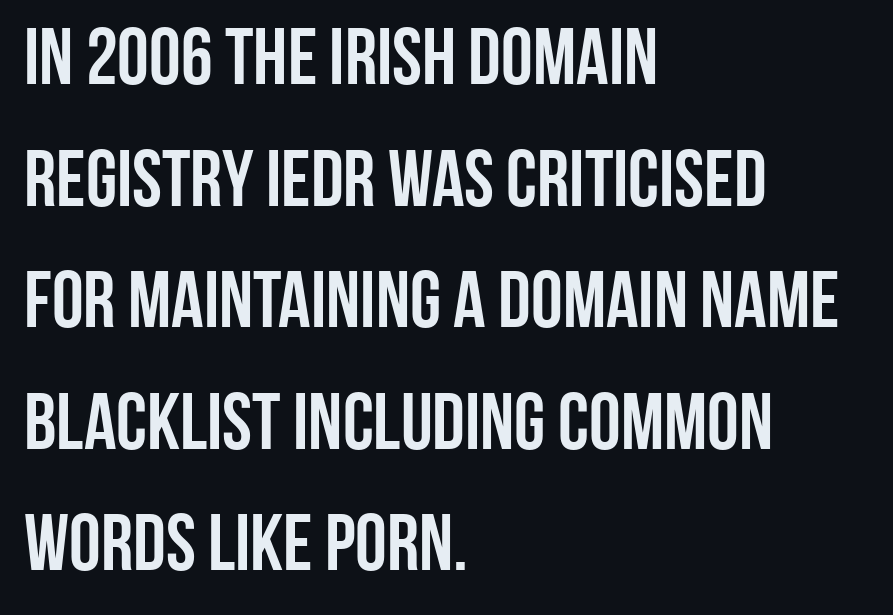
The image shows 80 px condensed sans-serif type, upright; set left-aligned, normal line spacing (1.52x), normal letter spacing, not underlined; low stroke contrast and a large x-height.
